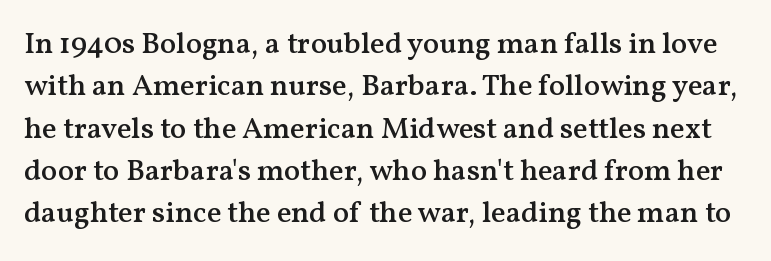
{"serif": "yes", "italic": "no", "bold": "semi", "weight": "semibold", "width": "normal", "stroke_contrast": "medium", "x_height": "medium", "monospaced": "no", "underline": "no", "line_spacing": "normal", "line_spacing_ratio": 1.41, "letter_spacing": "normal", "letter_spacing_em": 0.0, "glyph_px": 30}
